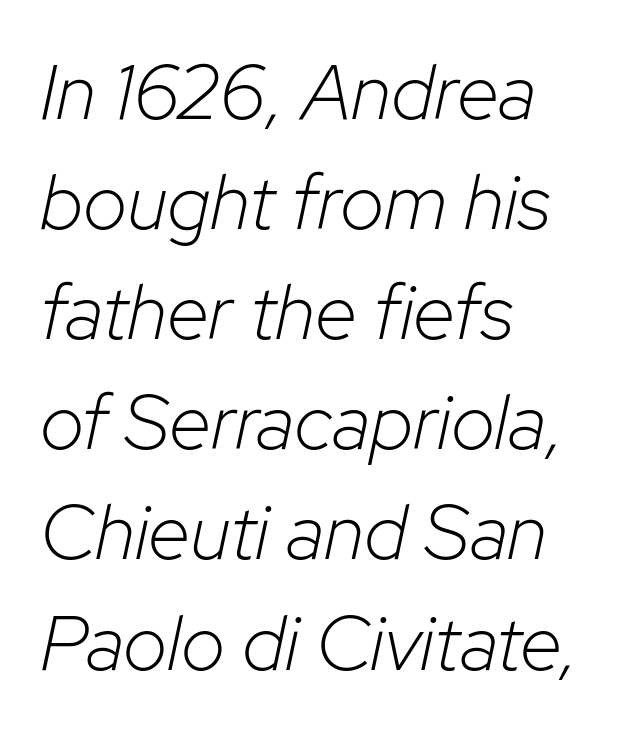
Q: Is the text bold? A: No.
Q: Is the text italic (slanted)? A: Yes, it leans right by about 12 degrees.
Q: Is the text underlined? A: No.
Q: How is the paragraph aligned? A: Left-aligned.
Q: Is the spacing between letters normal or unusually wide? A: Normal.
Q: Is the spacing between lines tight, normal or loose? A: Normal.
Q: Width (condensed, normal, or wide)? A: Normal.
Q: Stroke contrast? A: Low.
Q: x-height? A: Medium.
Q: Monospaced? A: No.
